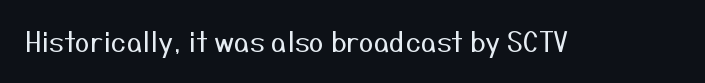
The image shows 27 px text type, upright; set normal letter spacing, not underlined.
